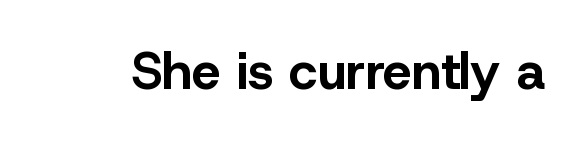
The image shows 52 px bold sans-serif type, upright; set normal letter spacing, not underlined; low stroke contrast and a medium x-height.
